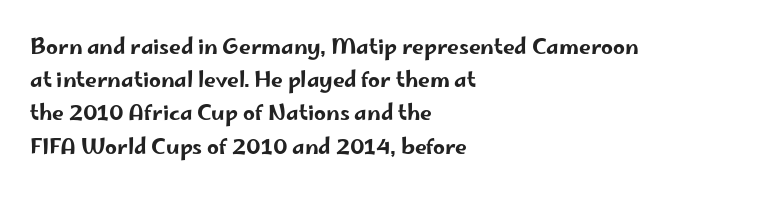
Q: Is the text italic (slanted)? A: No, it is upright.
Q: Is the text underlined? A: No.
Q: How is the paragraph aligned? A: Left-aligned.
Q: Is the spacing between letters normal or unusually wide? A: Normal.
Q: Is the spacing between lines tight, normal or loose? A: Normal.
